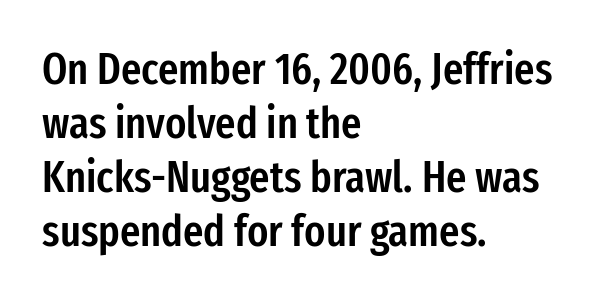
The letters advance in unequal steps, a hallmark of proportional type. The rag falls on the right side of this text block. It's the straight-up-and-down kind of type. The space directly below the letters is spotless. Nope, no serifs anywhere on these letters.
